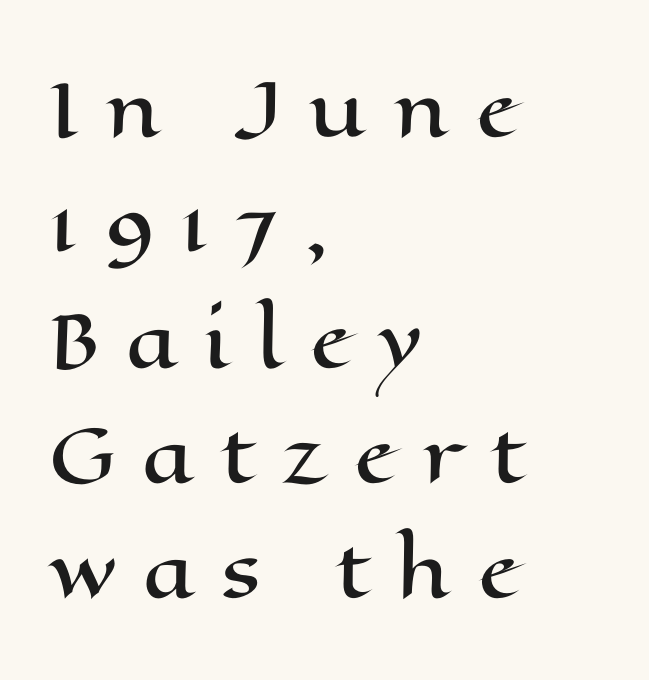
Every row of glyphs begins at an identical x-position on the left. Honestly, there is no underline to notice here at all. Here the glyphs are tracked loosely, breaking word shapes into spaced letters. Character widths vary here, with narrow letters taking less room than wide ones.
